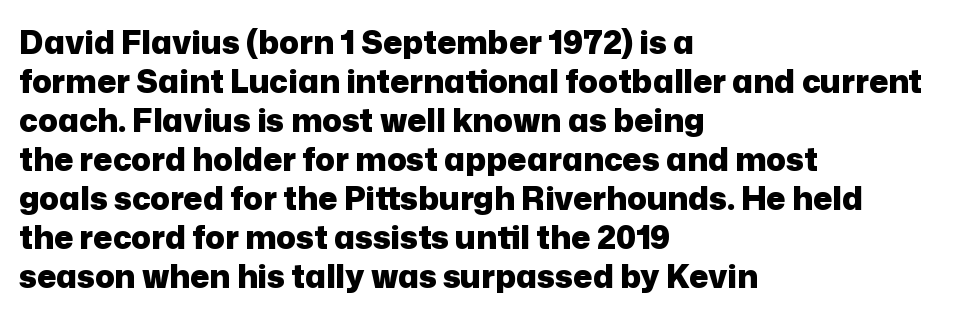
The image shows 32 px heavy sans-serif type, upright; set left-aligned, line spacing 1.22x, normal letter spacing, not underlined; low stroke contrast and a medium x-height.
